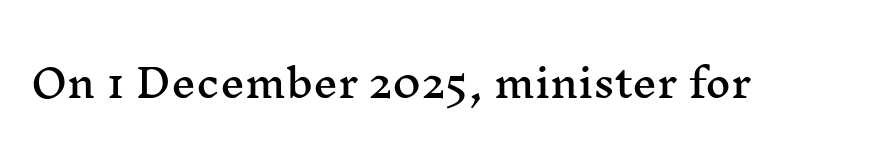
Q: Is the text italic (slanted)? A: No, it is upright.
Q: Is the typeface a serif or a sans-serif typeface? A: Serif.
Q: Is the text underlined? A: No.
Q: Is the spacing between letters normal or unusually wide? A: Normal.
Q: Width (condensed, normal, or wide)? A: Wide.
Q: Stroke contrast? A: Medium.
Q: x-height? A: Medium.
Q: Monospaced? A: No.
